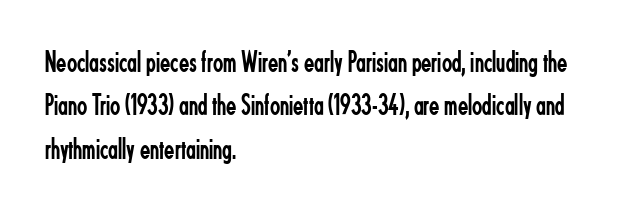
Only glyphs here, with clear space below each row. Nothing unusual about the tracking: characters are spaced as the font intends. Does the leading feel generous? No, just average. When letters stand straight like this, we call the style roman or upright.
